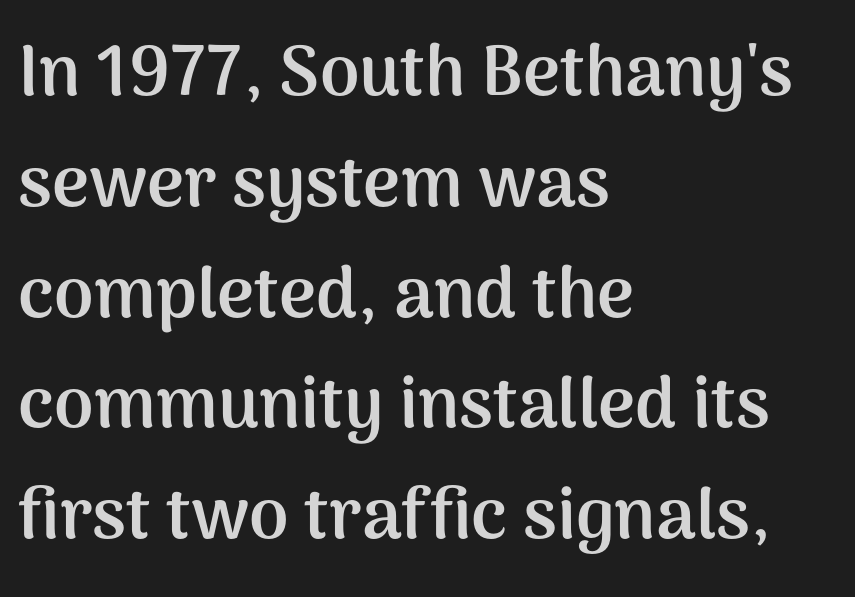
{"serif": "no", "italic": "no", "bold": "yes", "weight": "semibold", "width": "normal", "stroke_contrast": "medium", "x_height": "medium", "monospaced": "no", "underline": "no", "align": "left", "line_spacing": "normal", "line_spacing_ratio": 1.56, "letter_spacing": "normal", "letter_spacing_em": 0.0, "glyph_px": 71}
